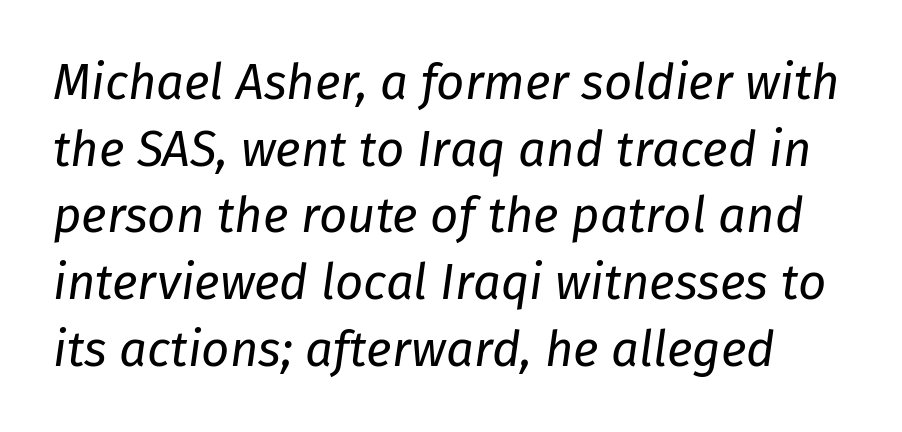
The image shows 49 px regular-weight type, italic (leaning right); set normal line spacing (1.36x), normal letter spacing, not underlined; low stroke contrast and a medium x-height.
